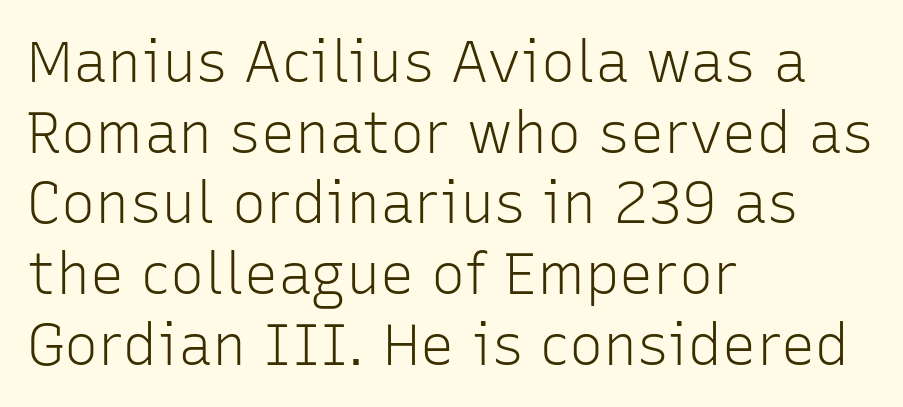
Q: Is the text bold? A: No.
Q: Is the text italic (slanted)? A: No, it is upright.
Q: Is the typeface a serif or a sans-serif typeface? A: Sans-serif.
Q: Is the text underlined? A: No.
Q: How is the paragraph aligned? A: Left-aligned.
Q: Is the spacing between letters normal or unusually wide? A: Normal.
Q: Width (condensed, normal, or wide)? A: Normal.
Q: Stroke contrast? A: Low.
Q: x-height? A: Medium.
Q: Monospaced? A: No.
